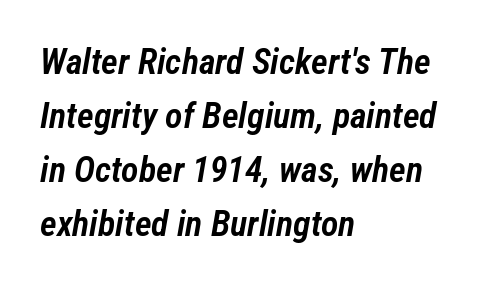
The font's italic variant was chosen for this text. Line starts are locked; line ends wander. Do the characters align in a grid? No, the font is proportional. Glance below the letters and you will spot only blank space.
